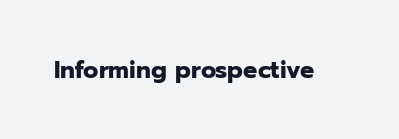
Underlining? Definitely not there. Strong, thick strokes mark this as bold type. This sample uses an upright cut, with every glyph sitting square on the baseline. A typesetter would call this zero additional tracking.
